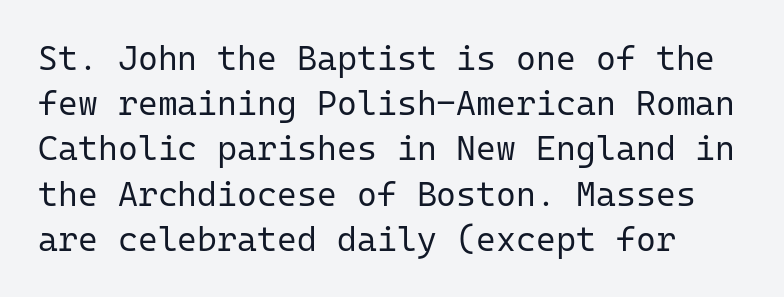
Clear beneath every line of the passage. Do the characters align in a grid? Yes, the font is monospaced. A typesetter would call this leading conventional body-copy spacing. Quick note: not italic, upright. No extra tracking has been applied to these lines.
